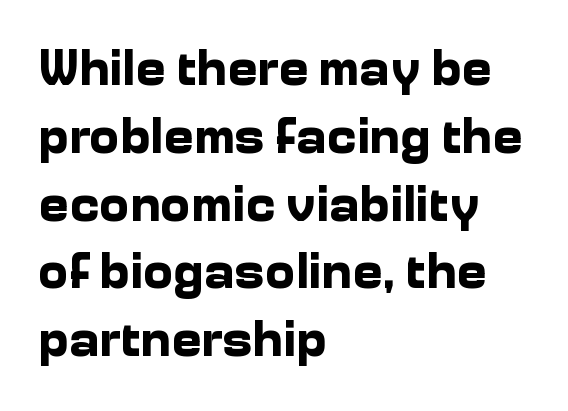
Varying glyph widths throughout — classic text-font behaviour. Typographic density is high because the face is bold. Compared with a centered layout, this one pins lines to the left instead. Notice how the stems are strictly vertical — no italics here.
